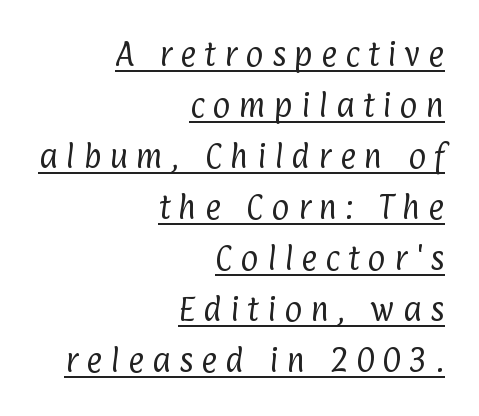
This sample is right-justified, so line beginnings fall wherever the words allow. Think standard paragraph weight, or any step lighter than that. Has an underline been added? It has. Spacing between characters has been opened up far beyond the box default.
